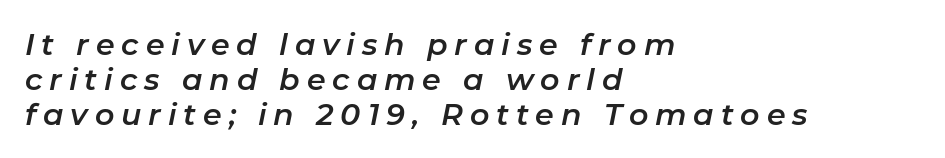
The image shows 30 px text type, italic (leaning right); set left-aligned, line spacing 1.16x, unusually wide letter spacing (+0.23 em), not underlined; low stroke contrast and a medium x-height.
